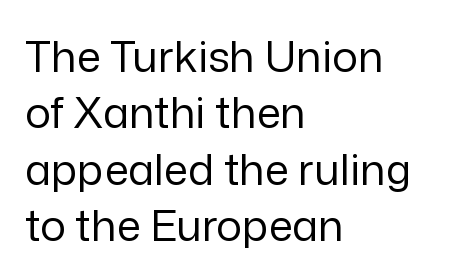
{"serif": "no", "italic": "no", "bold": "no", "weight": "regular", "width": "normal", "stroke_contrast": "low", "x_height": "medium", "monospaced": "no", "underline": "no", "align": "left", "line_spacing": "normal", "line_spacing_ratio": 1.31, "letter_spacing": "normal", "letter_spacing_em": 0.0, "glyph_px": 43}
